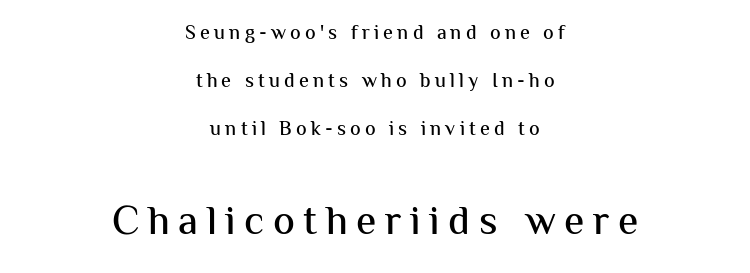
Unlike italic type, these characters show no tilt at all. Do the characters align in a grid? No, the font is proportional. The horizontal fit of the characters is loose and conspicuously gappy. Does the leading feel generous? Absolutely, it's lavish.
